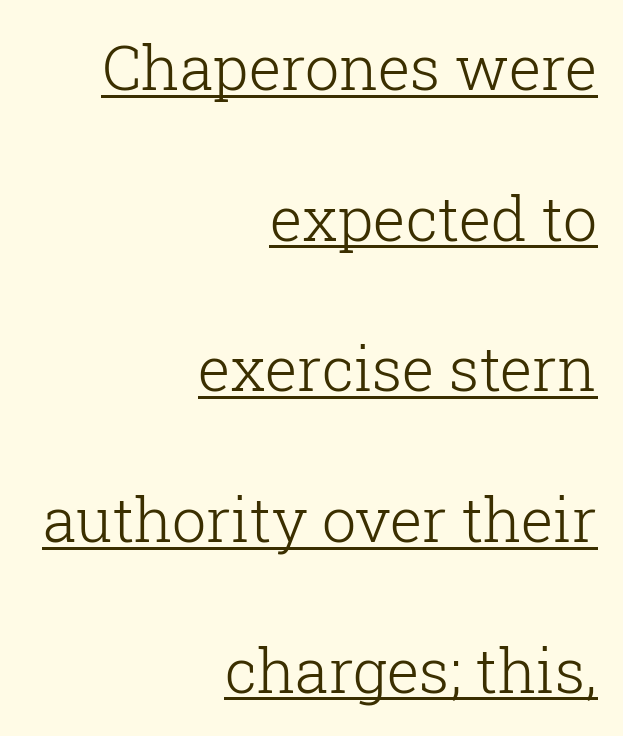
The image shows 61 px light serif type, upright; set right-aligned, loose line spacing (2.47x), normal letter spacing, underlined; low stroke contrast and a medium x-height.
